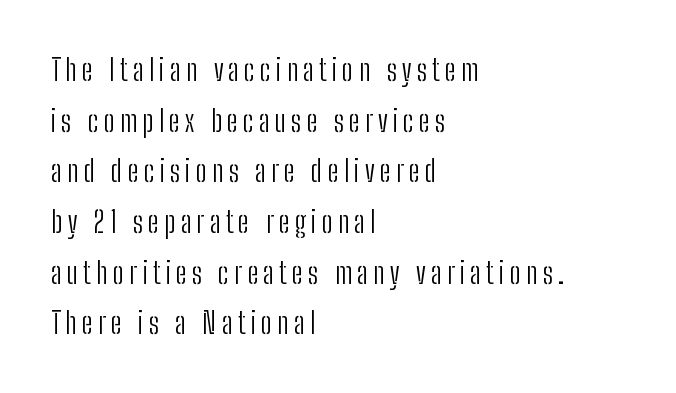
{"serif": "no", "italic": "no", "bold": "no", "weight": "light", "width": "condensed", "stroke_contrast": "low", "x_height": "medium", "monospaced": "no", "underline": "no", "align": "left", "line_spacing": "normal", "line_spacing_ratio": 1.69, "glyph_px": 30}
